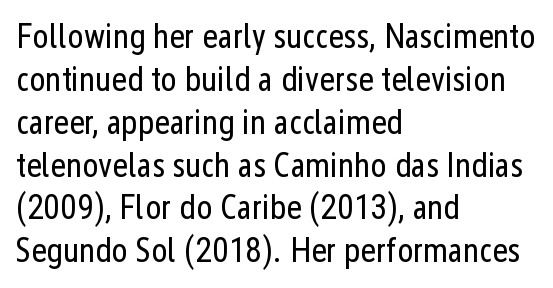
The image shows 34 px regular-weight, condensed sans-serif type, upright; set left-aligned, normal line spacing (1.26x), normal letter spacing, not underlined; low stroke contrast and a medium x-height.
